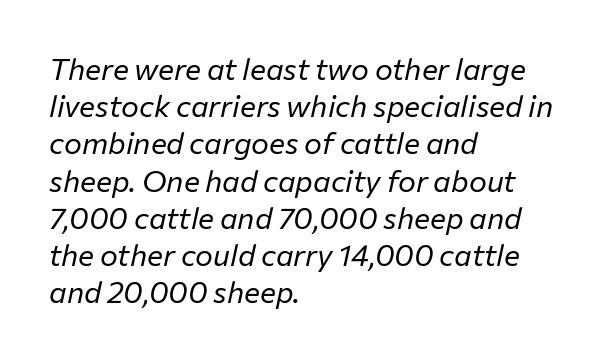
{"italic": "yes", "lean": "right", "slant_degrees": 12, "bold": "no", "weight": "regular", "width": "normal", "stroke_contrast": "low", "x_height": "medium", "monospaced": "no", "underline": "no", "align": "left", "line_spacing_ratio": 1.24, "letter_spacing": "normal", "letter_spacing_em": 0.0, "glyph_px": 30}
